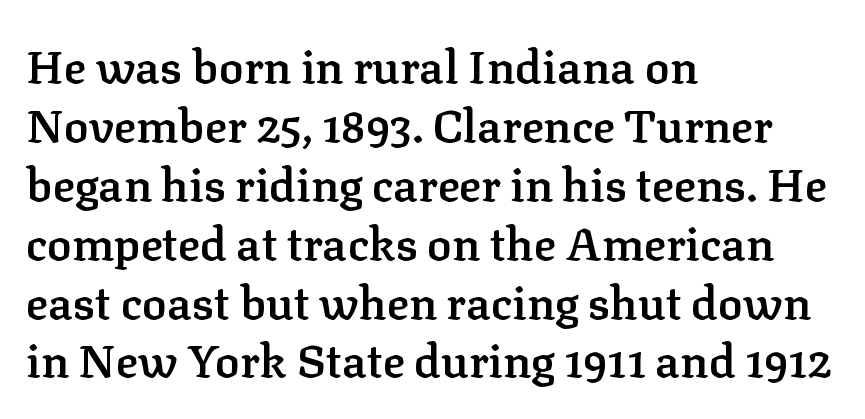
{"serif": "yes", "italic": "no", "bold": "semi", "weight": "semibold", "width": "normal", "stroke_contrast": "low", "x_height": "medium", "monospaced": "no", "underline": "no", "align": "left", "line_spacing": "normal", "line_spacing_ratio": 1.28, "letter_spacing": "normal", "letter_spacing_em": 0.0, "glyph_px": 46}
